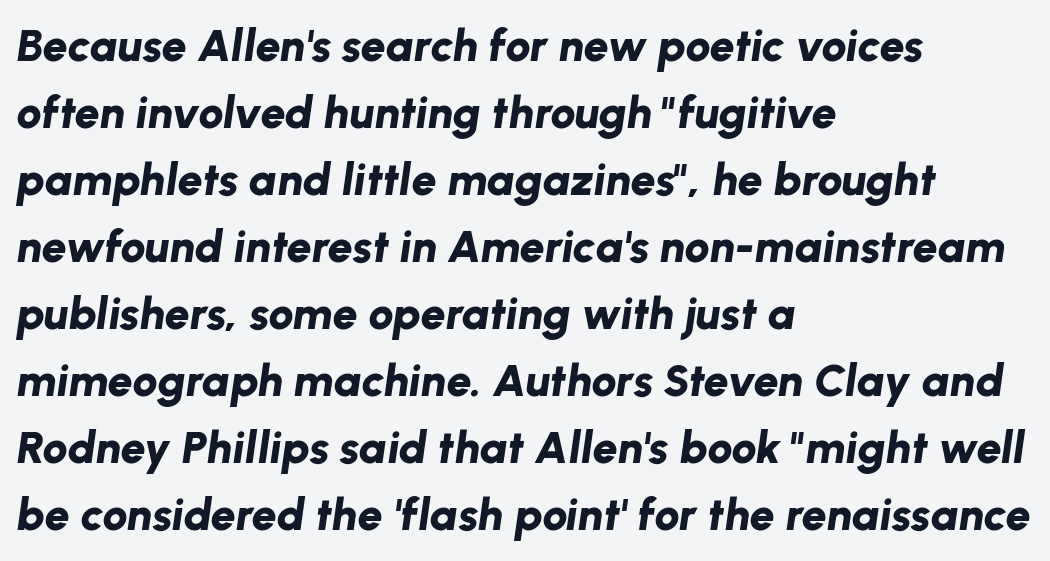
{"italic": "yes", "lean": "right", "slant_degrees": 8, "bold": "yes", "weight": "bold", "width": "normal", "stroke_contrast": "low", "x_height": "medium", "monospaced": "no", "underline": "no", "align": "left", "line_spacing": "normal", "line_spacing_ratio": 1.49, "letter_spacing": "normal", "letter_spacing_em": 0.0, "glyph_px": 45}
